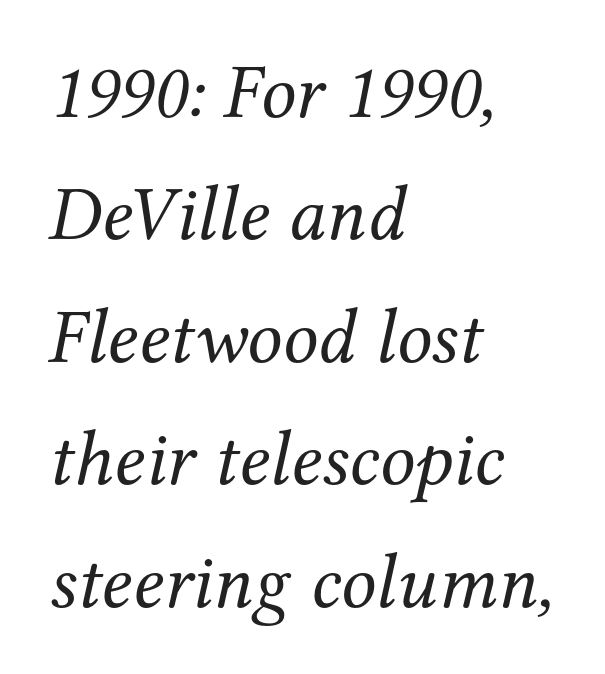
The image shows 78 px regular-weight serif type, italic (leaning right); set left-aligned, normal line spacing (1.57x), normal letter spacing, not underlined; medium stroke contrast and a medium x-height.
